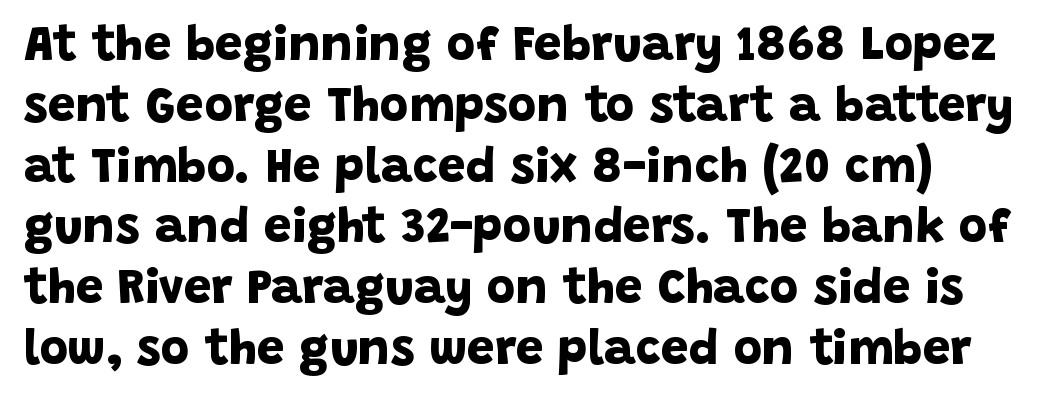
Compared with typical body copy, the letter spacing here is the same. Decoration check: the copy has no underline. Typographic density is high because the face is bold. In terms of letterform style, serifs are entirely absent. Think of a printed novel: that variable character pitch is what you see here.
